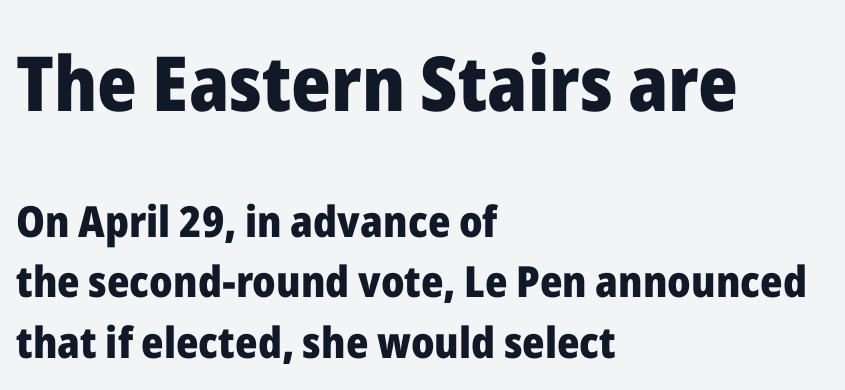
{"serif": "no", "italic": "no", "bold": "yes", "weight": "heavy", "width": "normal", "stroke_contrast": "low", "x_height": "medium", "monospaced": "no", "underline": "no", "align": "left", "line_spacing": "normal", "line_spacing_ratio": 1.4, "letter_spacing": "normal", "letter_spacing_em": 0.0, "larger_block": "first", "size_ratio": 1.77, "glyph_px": 76}
